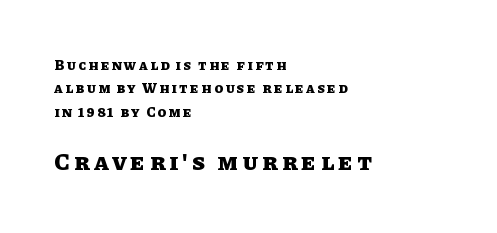
{"italic": "no", "bold": "yes", "underline": "no", "align": "left", "line_spacing": "normal", "line_spacing_ratio": 1.67, "larger_block": "second", "size_ratio": 1.71, "glyph_px": 24}
